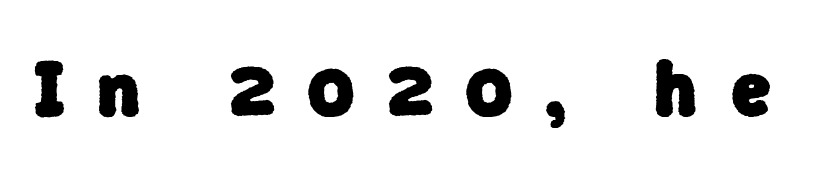
{"serif": "no", "bold": "yes", "weight": "heavy", "width": "normal", "stroke_contrast": "low", "x_height": "medium", "monospaced": "no", "underline": "no", "letter_spacing": "wide", "letter_spacing_em": 0.46, "glyph_px": 77}
